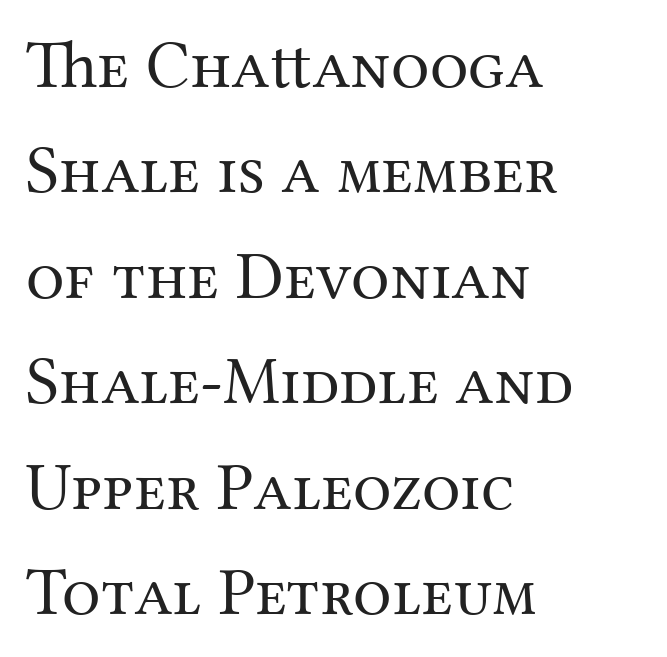
{"serif": "yes", "italic": "no", "bold": "no", "weight": "regular", "width": "normal", "stroke_contrast": "medium", "x_height": "medium", "monospaced": "no", "underline": "no", "align": "left", "line_spacing": "normal", "line_spacing_ratio": 1.55, "letter_spacing": "normal", "letter_spacing_em": 0.0, "glyph_px": 68}
